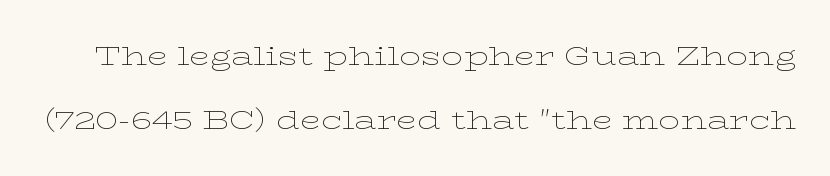
Q: Is the text bold? A: No.
Q: Is the text italic (slanted)? A: No, it is upright.
Q: Is the text underlined? A: No.
Q: Is the spacing between letters normal or unusually wide? A: Normal.
Q: Is the spacing between lines tight, normal or loose? A: Loose.
